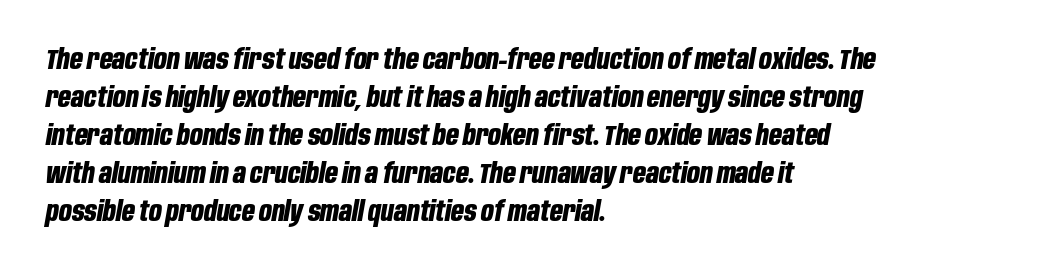
Q: Is the text bold? A: Yes.
Q: Is the text italic (slanted)? A: Yes, it leans right by about 10 degrees.
Q: Is the text underlined? A: No.
Q: How is the paragraph aligned? A: Left-aligned.
Q: Is the spacing between letters normal or unusually wide? A: Normal.
Q: Is the spacing between lines tight, normal or loose? A: Normal.
Q: Width (condensed, normal, or wide)? A: Condensed.
Q: Stroke contrast? A: Low.
Q: x-height? A: Large.
Q: Monospaced? A: No.
